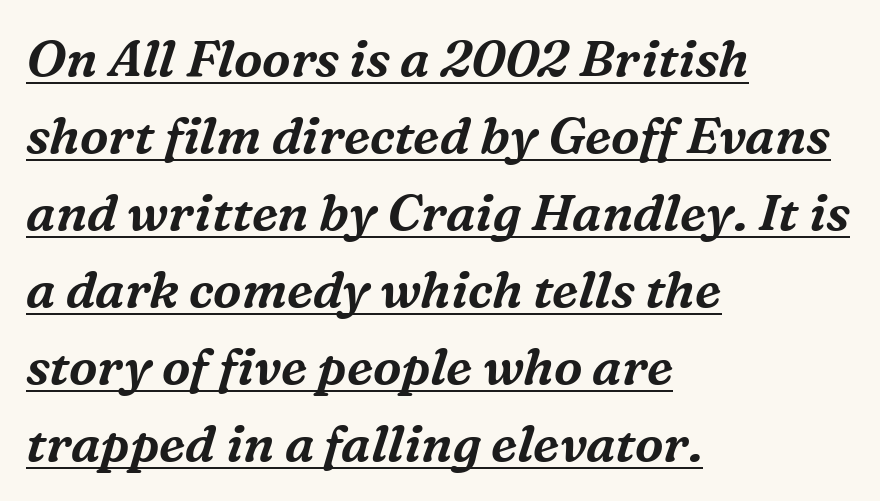
The image shows 51 px serif type, italic (leaning right); set left-aligned, normal line spacing (1.51x), normal letter spacing, underlined; medium stroke contrast and a medium x-height.
